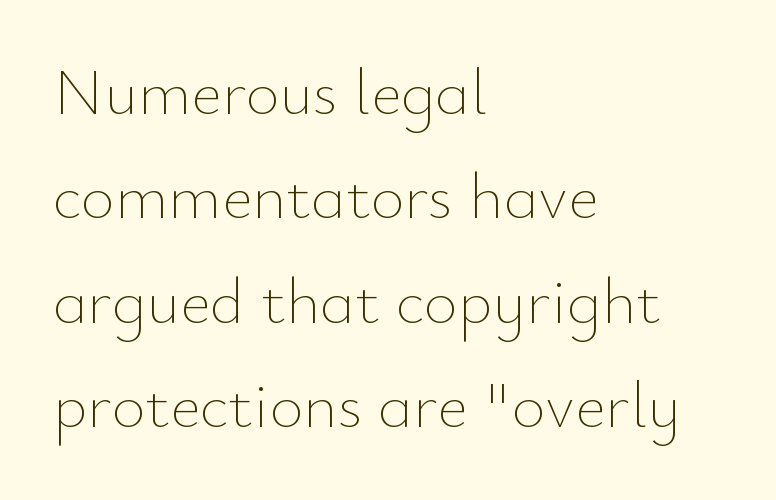
Observe the ordinary spacing: letters are neighbours, not strangers. Has an underline been added? It has not. Posture: straight, roman, zero tilt. Regarding leading, the lines here are spaced in the standard way. Weight class: somewhere from thin through regular.
